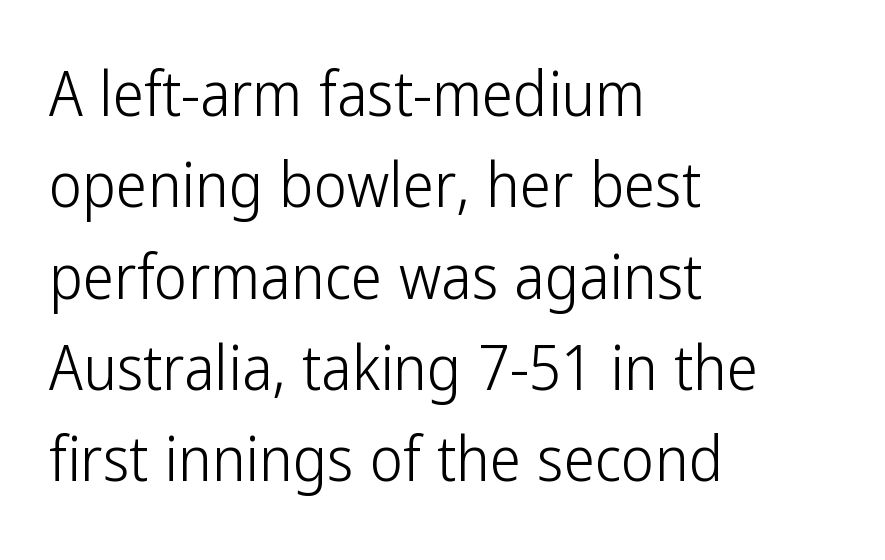
{"serif": "no", "italic": "no", "bold": "no", "weight": "light", "width": "condensed", "stroke_contrast": "low", "x_height": "medium", "monospaced": "no", "underline": "no", "align": "left", "line_spacing": "normal", "line_spacing_ratio": 1.45, "letter_spacing": "normal", "letter_spacing_em": 0.0, "glyph_px": 63}
